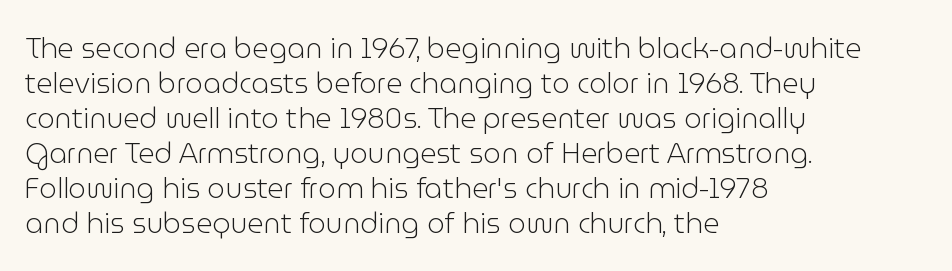
Q: Is the text bold? A: No.
Q: Is the text italic (slanted)? A: No, it is upright.
Q: Is the typeface a serif or a sans-serif typeface? A: Sans-serif.
Q: Is the text underlined? A: No.
Q: How is the paragraph aligned? A: Left-aligned.
Q: Is the spacing between letters normal or unusually wide? A: Normal.
Q: Is the spacing between lines tight, normal or loose? A: Normal.
Q: Width (condensed, normal, or wide)? A: Normal.
Q: Stroke contrast? A: Low.
Q: x-height? A: Medium.
Q: Monospaced? A: No.
